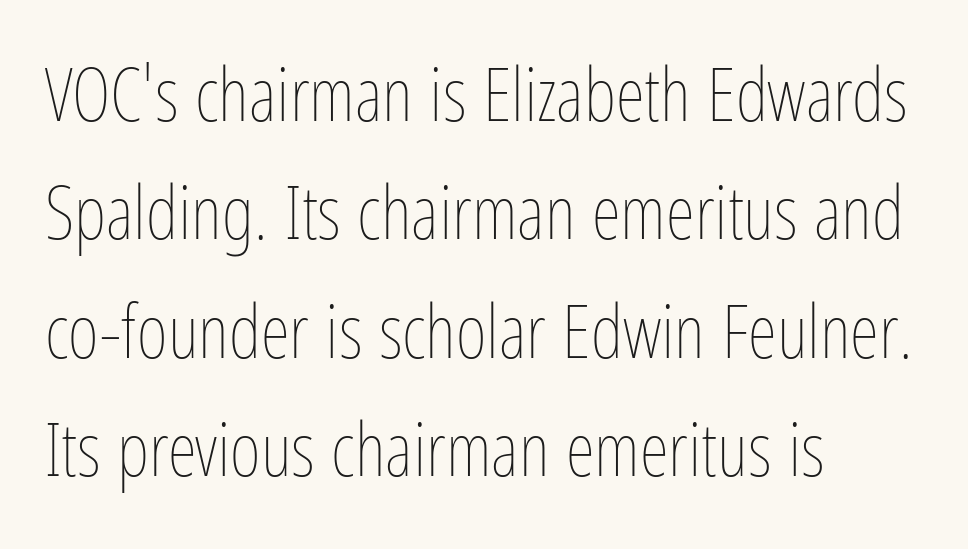
The image shows 75 px thin, condensed type, upright; set left-aligned, normal line spacing (1.58x), normal letter spacing, not underlined; low stroke contrast and a medium x-height.
